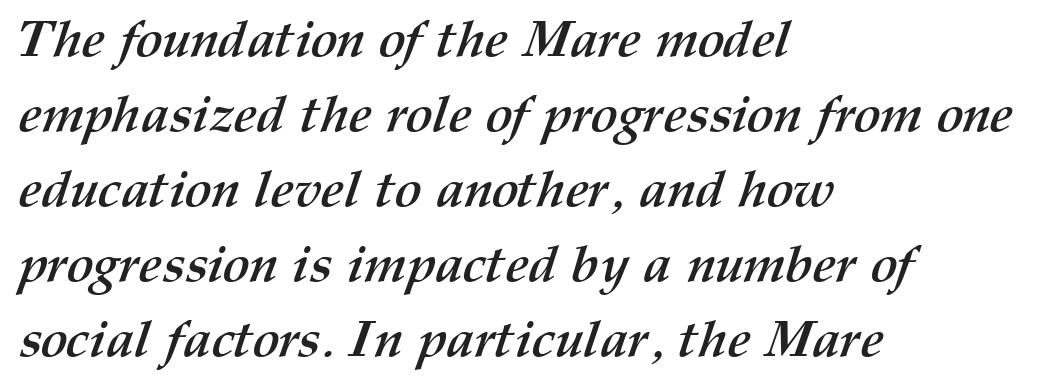
{"bold": "yes", "weight": "semibold", "width": "normal", "stroke_contrast": "medium", "x_height": "medium", "monospaced": "no", "underline": "no", "align": "left", "line_spacing": "normal", "line_spacing_ratio": 1.47, "letter_spacing": "normal", "letter_spacing_em": 0.0, "glyph_px": 51}
